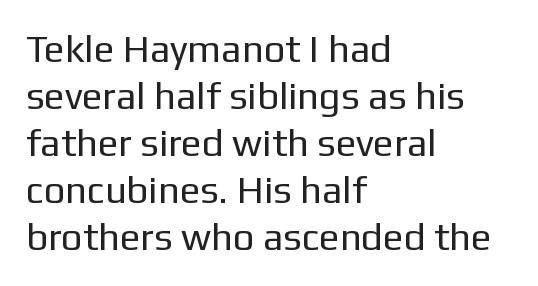
{"serif": "no", "italic": "no", "bold": "no", "weight": "regular", "width": "normal", "stroke_contrast": "low", "x_height": "medium", "monospaced": "no", "underline": "no", "align": "left", "line_spacing_ratio": 1.24, "letter_spacing": "normal", "letter_spacing_em": 0.0, "glyph_px": 38}
